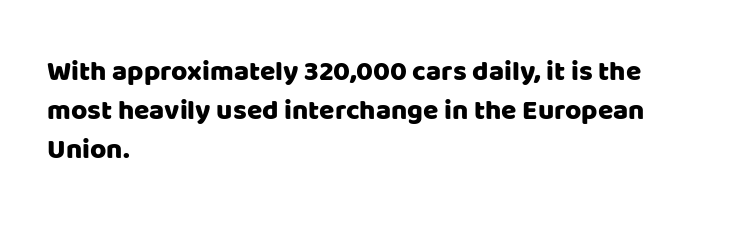
Q: Is the text italic (slanted)? A: No, it is upright.
Q: Is the typeface a serif or a sans-serif typeface? A: Sans-serif.
Q: Is the text underlined? A: No.
Q: How is the paragraph aligned? A: Left-aligned.
Q: Is the spacing between letters normal or unusually wide? A: Normal.
Q: Is the spacing between lines tight, normal or loose? A: Normal.
Q: Width (condensed, normal, or wide)? A: Normal.
Q: Stroke contrast? A: Low.
Q: x-height? A: Large.
Q: Monospaced? A: No.
